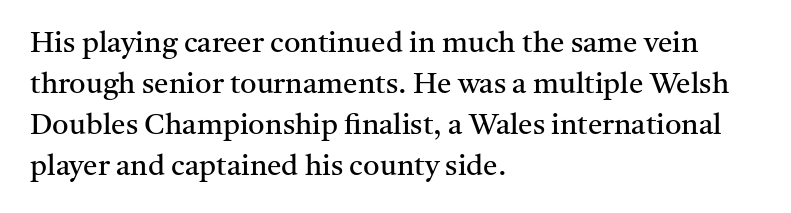
{"serif": "yes", "italic": "no", "bold": "no", "weight": "regular", "width": "normal", "stroke_contrast": "medium", "x_height": "medium", "monospaced": "no", "underline": "no", "align": "left", "line_spacing": "normal", "line_spacing_ratio": 1.41, "letter_spacing": "normal", "letter_spacing_em": 0.0, "glyph_px": 29}
